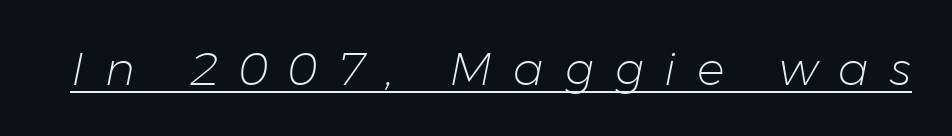
{"italic": "yes", "lean": "right", "slant_degrees": 11, "bold": "no", "weight": "light", "width": "normal", "stroke_contrast": "low", "x_height": "medium", "monospaced": "no", "underline": "yes", "letter_spacing": "wide", "letter_spacing_em": 0.45, "glyph_px": 46}
